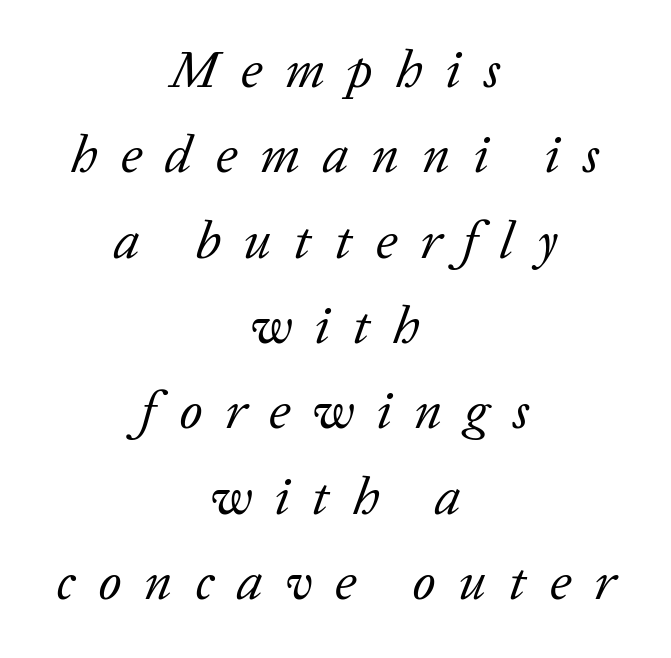
The image shows 53 px regular-weight serif type, italic (leaning right); set centered, normal line spacing (1.61x), unusually wide letter spacing (+0.43 em), not underlined; low stroke contrast and a medium x-height.
